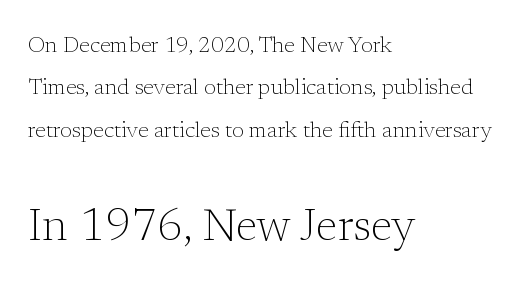
Q: Is the text bold? A: No.
Q: Is the text italic (slanted)? A: No, it is upright.
Q: Is the typeface a serif or a sans-serif typeface? A: Serif.
Q: Is the text underlined? A: No.
Q: How is the paragraph aligned? A: Left-aligned.
Q: Is the spacing between letters normal or unusually wide? A: Normal.
Q: Is the spacing between lines tight, normal or loose? A: Loose.
Q: Which block of text is set in a larger size, the first (top) or the second (bottom)? A: The second (bottom) one.
Q: Width (condensed, normal, or wide)? A: Normal.
Q: Stroke contrast? A: Low.
Q: x-height? A: Medium.
Q: Monospaced? A: No.
